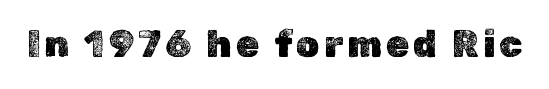
The image shows 37 px text type, upright; set not underlined; a medium x-height.
